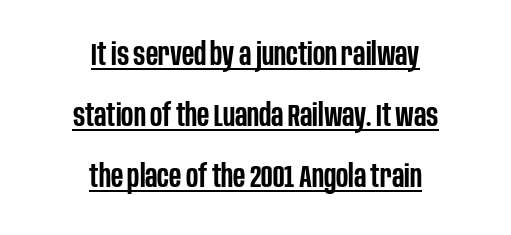
{"serif": "no", "italic": "no", "bold": "semi", "weight": "semibold", "width": "condensed", "stroke_contrast": "low", "x_height": "large", "monospaced": "no", "underline": "yes", "align": "center", "line_spacing": "loose", "line_spacing_ratio": 1.96, "letter_spacing": "normal", "letter_spacing_em": 0.0, "glyph_px": 31}
